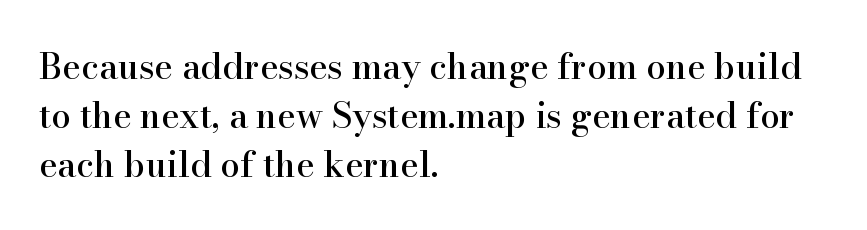
The image shows 35 px serif type, upright; set left-aligned, normal line spacing (1.4x), normal letter spacing, not underlined; high stroke contrast and a small x-height.
